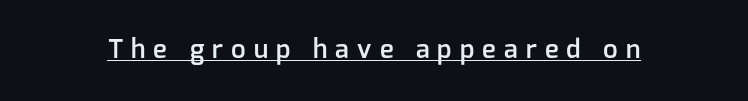
Q: Is the text bold? A: Semi-bold.
Q: Is the text italic (slanted)? A: No, it is upright.
Q: Is the text underlined? A: Yes.
Q: Is the spacing between letters normal or unusually wide? A: Unusually wide.
